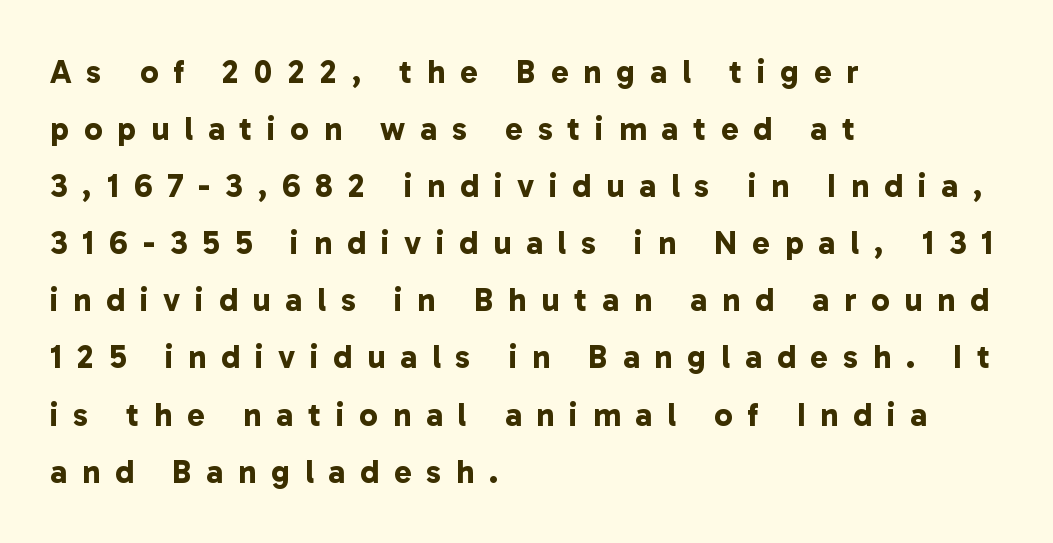
Q: Is the text bold? A: Yes.
Q: Is the typeface a serif or a sans-serif typeface? A: Sans-serif.
Q: Is the text underlined? A: No.
Q: How is the paragraph aligned? A: Left-aligned.
Q: Is the spacing between letters normal or unusually wide? A: Unusually wide.
Q: Width (condensed, normal, or wide)? A: Normal.
Q: Stroke contrast? A: Low.
Q: x-height? A: Medium.
Q: Monospaced? A: No.
